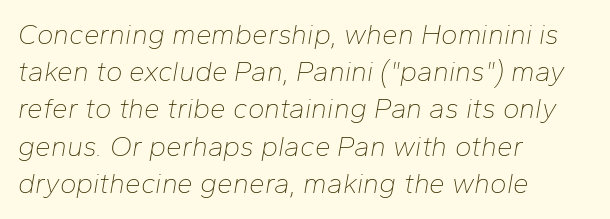
Q: Is the text bold? A: No.
Q: Is the text italic (slanted)? A: Yes, it leans right by about 10 degrees.
Q: Is the text underlined? A: No.
Q: How is the paragraph aligned? A: Left-aligned.
Q: Is the spacing between letters normal or unusually wide? A: Normal.
Q: Is the spacing between lines tight, normal or loose? A: Normal.
Q: Width (condensed, normal, or wide)? A: Normal.
Q: Stroke contrast? A: Low.
Q: x-height? A: Medium.
Q: Monospaced? A: No.
